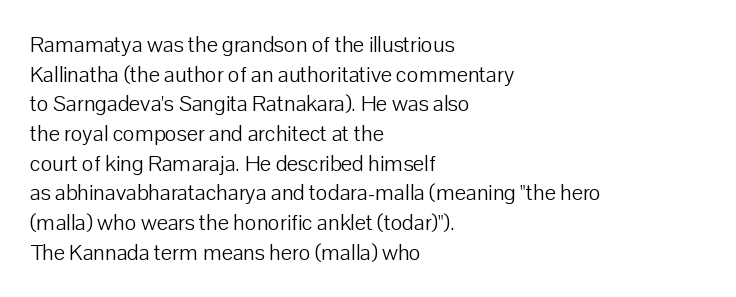
Unmarked baselines from the first word to the last. The designer left line spacing at the default. The rendering anchors every line to the left-hand side. The gaps between neighbouring characters are ordinary and unremarkable. The type sits square on the baseline with zero lean.
